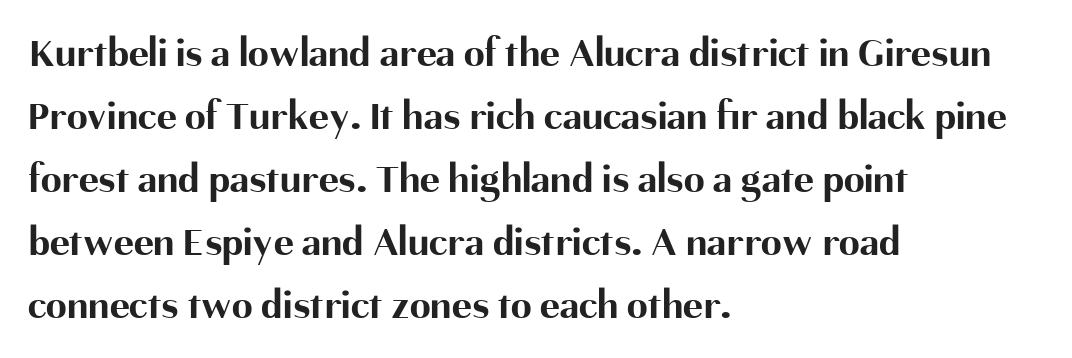
Q: Is the text bold? A: Yes.
Q: Is the text italic (slanted)? A: No, it is upright.
Q: Is the typeface a serif or a sans-serif typeface? A: Sans-serif.
Q: Is the text underlined? A: No.
Q: How is the paragraph aligned? A: Left-aligned.
Q: Is the spacing between letters normal or unusually wide? A: Normal.
Q: Is the spacing between lines tight, normal or loose? A: Normal.
Q: Width (condensed, normal, or wide)? A: Normal.
Q: Stroke contrast? A: Medium.
Q: x-height? A: Medium.
Q: Monospaced? A: No.
